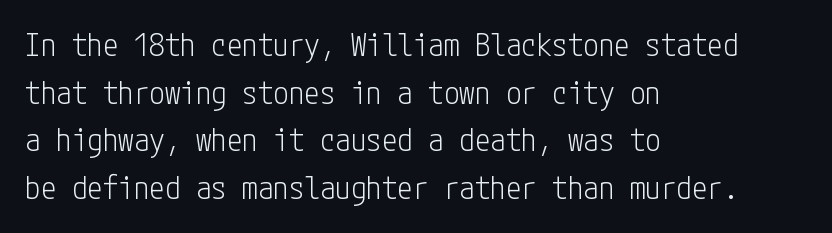
The image shows 31 px light, condensed sans-serif type, upright; set left-aligned, normal line spacing (1.54x), normal letter spacing, not underlined; low stroke contrast and a medium x-height.
